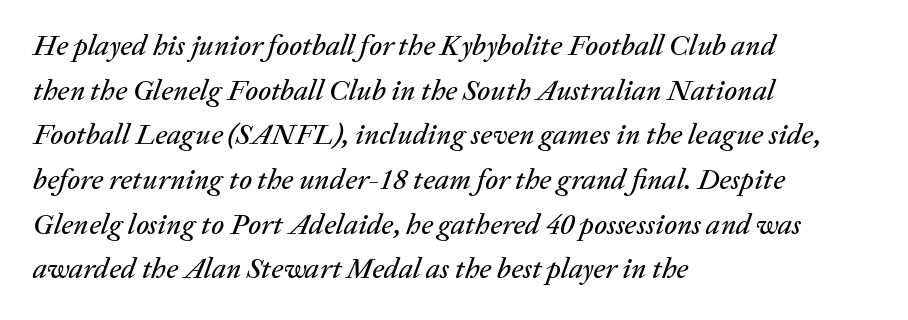
The image shows 29 px text type, italic (leaning right); set left-aligned, normal line spacing (1.54x), normal letter spacing, not underlined; low stroke contrast and a medium x-height.
